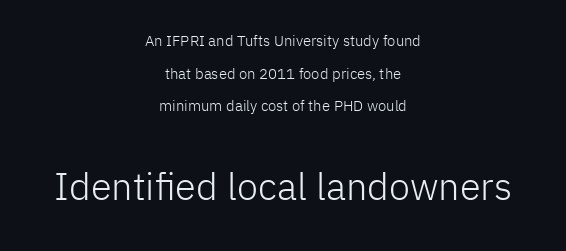
Q: Is the text bold? A: No.
Q: Is the text italic (slanted)? A: No, it is upright.
Q: Is the typeface a serif or a sans-serif typeface? A: Sans-serif.
Q: Is the text underlined? A: No.
Q: How is the paragraph aligned? A: Centered.
Q: Is the spacing between letters normal or unusually wide? A: Normal.
Q: Is the spacing between lines tight, normal or loose? A: Loose.
Q: Which block of text is set in a larger size, the first (top) or the second (bottom)? A: The second (bottom) one.
Q: Width (condensed, normal, or wide)? A: Normal.
Q: Stroke contrast? A: Low.
Q: x-height? A: Medium.
Q: Monospaced? A: No.
